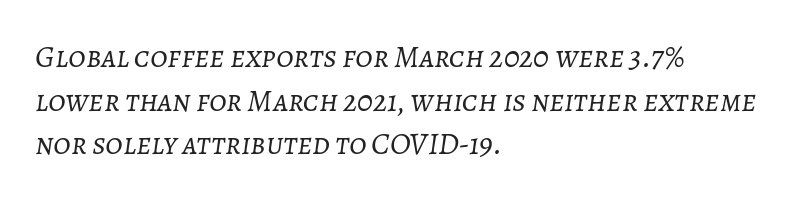
The image shows 31 px light type, italic (leaning right); set left-aligned, normal line spacing (1.41x), normal letter spacing, not underlined; low stroke contrast and a medium x-height.
